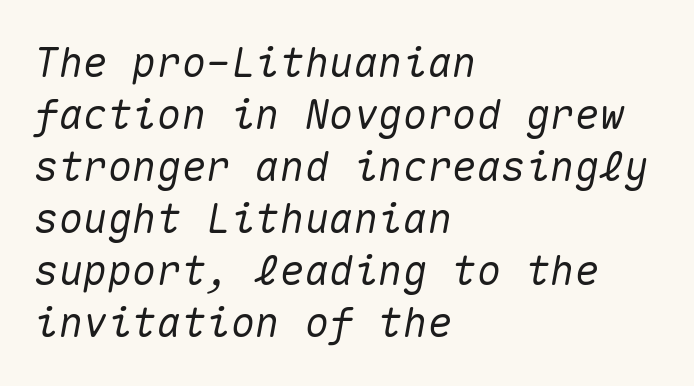
{"italic": "yes", "lean": "right", "slant_degrees": 10, "width": "normal", "stroke_contrast": "medium", "x_height": "medium", "monospaced": "yes", "underline": "no", "align": "left", "line_spacing": "normal", "line_spacing_ratio": 1.27, "letter_spacing": "normal", "letter_spacing_em": 0.0, "glyph_px": 41}
